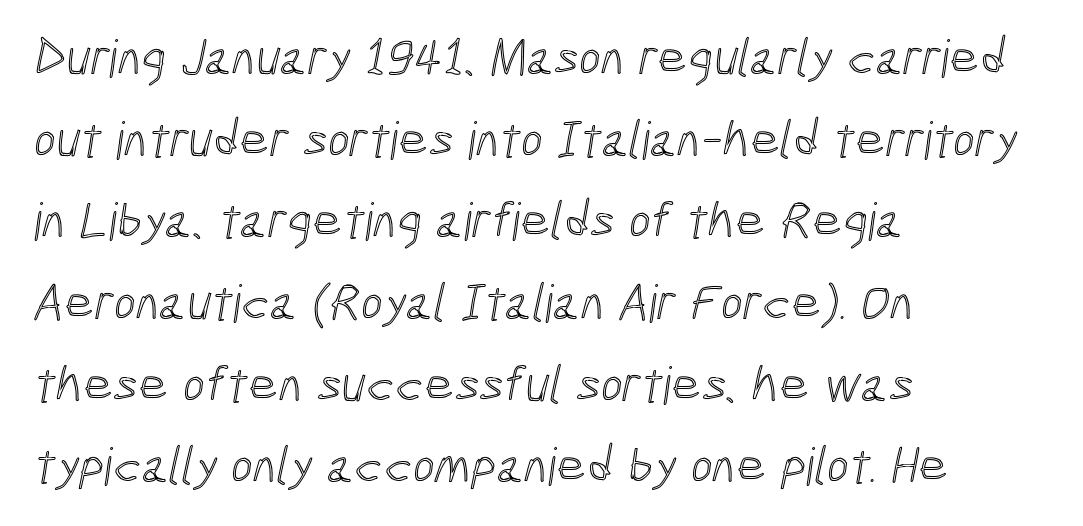
Each line starts at the same left margin while the right side varies. The space between consecutive lines is moderate. Short note: letters normally spaced. This rendering features lettering with no underline. Spacing verdict: proportional, widths tailored to each character.
